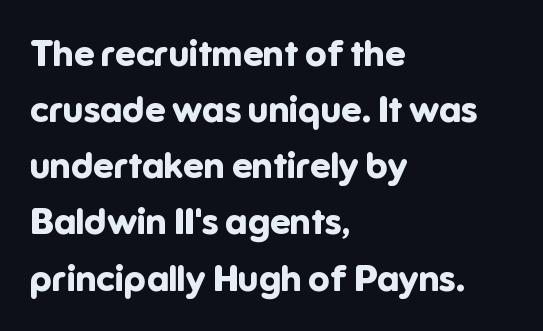
The image shows 36 px bold sans-serif type, upright; set left-aligned, normal line spacing (1.56x), normal letter spacing, not underlined; low stroke contrast and a medium x-height.
